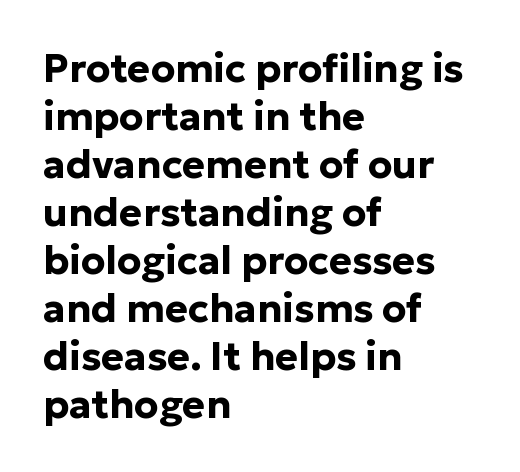
Has an underline been added? It has not. This sample has the flowing, uneven cadence of proportional lettering. Designer's note — italics off, roman on. Students, this is bold: see how much ink each stroke carries. Look at the bottom of the vertical strokes: they stop flat, with no serifs. The compositor pushed each line to the left boundary.
